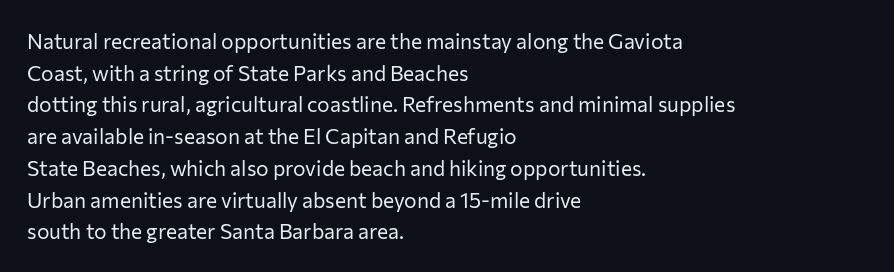
Style check: upright. Leftover space on each line is placed entirely after the last word. The rows are spaced the way most documents space them. The font is comparable to plain body text, perhaps lighter. Honestly, there is no underline to notice here at all. Nobody touched the tracking dial on this one.
